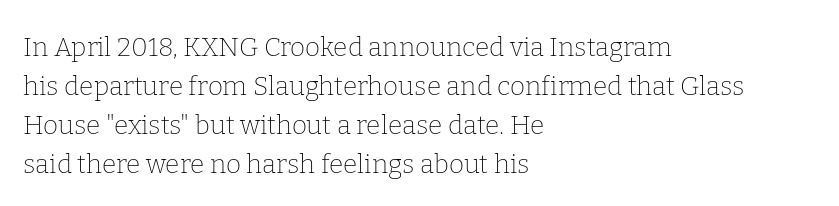
Q: Is the text bold? A: No.
Q: Is the text italic (slanted)? A: No, it is upright.
Q: Is the text underlined? A: No.
Q: How is the paragraph aligned? A: Left-aligned.
Q: Is the spacing between letters normal or unusually wide? A: Normal.
Q: Is the spacing between lines tight, normal or loose? A: Normal.
